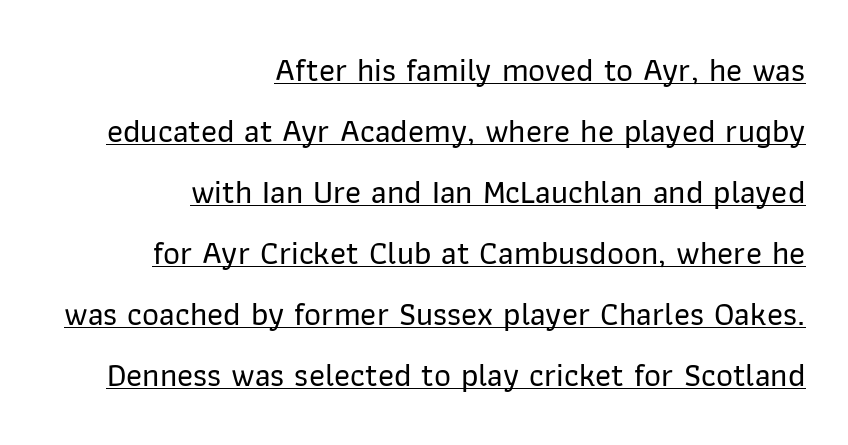
{"serif": "no", "italic": "no", "width": "normal", "stroke_contrast": "low", "x_height": "medium", "monospaced": "no", "underline": "yes", "align": "right", "line_spacing_ratio": 1.85, "letter_spacing": "normal", "letter_spacing_em": 0.0, "glyph_px": 33}
